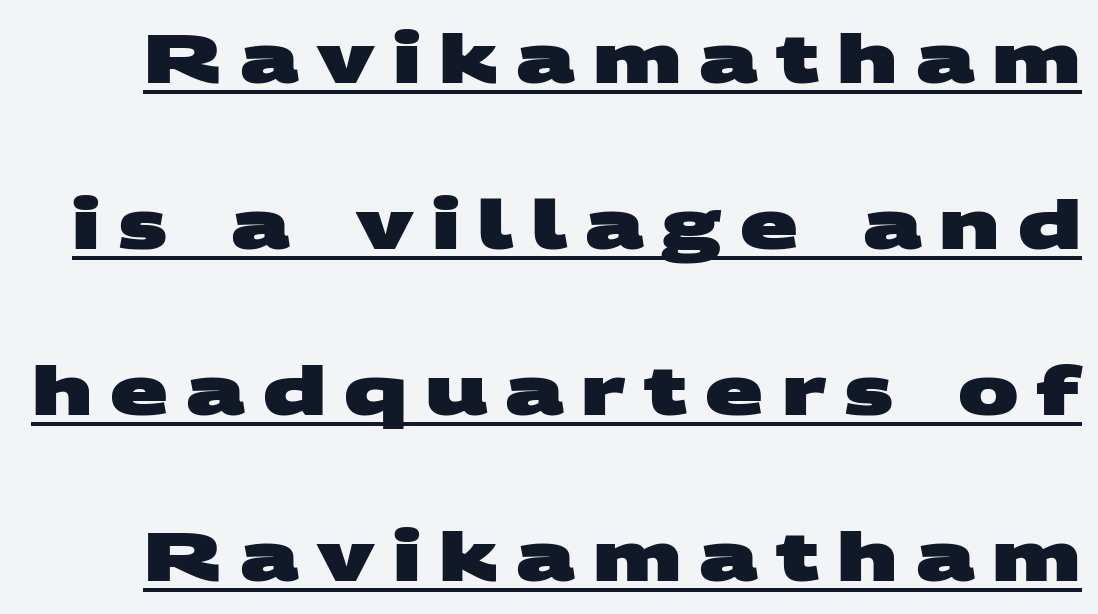
Q: Is the text bold? A: Yes.
Q: Is the typeface a serif or a sans-serif typeface? A: Sans-serif.
Q: Is the text underlined? A: Yes.
Q: Is the spacing between letters normal or unusually wide? A: Unusually wide.
Q: Is the spacing between lines tight, normal or loose? A: Loose.
Q: Width (condensed, normal, or wide)? A: Wide.
Q: Stroke contrast? A: Medium.
Q: x-height? A: Large.
Q: Monospaced? A: No.
